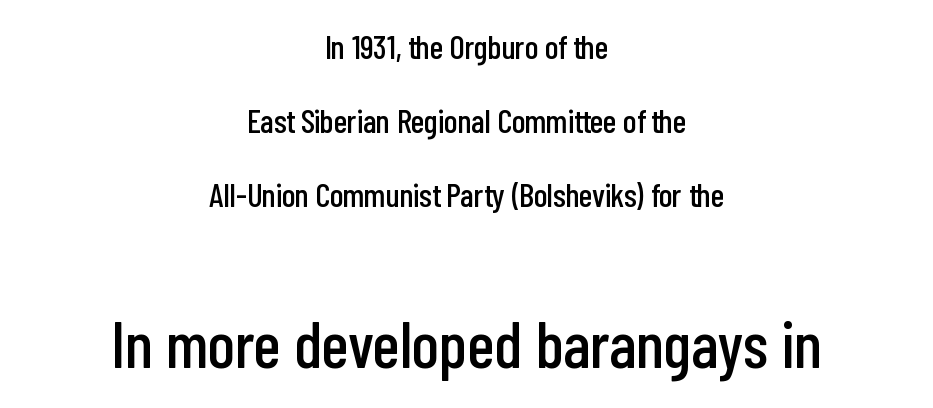
Horizontally, the lines are justified to the midpoint only. Note the varied advance widths — an 'i' is clearly narrower than an 'm'. Here the glyphs are tracked normally, forming tight word shapes. The leading is generous, giving the passage an open texture. Is there any slant? The stems are plumb. Observe the absence of serifs on each vertical stroke in this sample.
